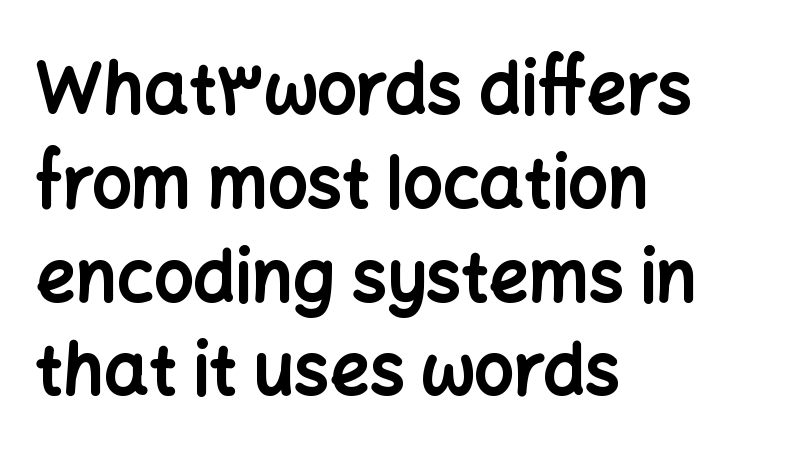
{"serif": "no", "italic": "no", "bold": "yes", "weight": "bold", "width": "normal", "stroke_contrast": "low", "x_height": "medium", "monospaced": "no", "underline": "no", "align": "left", "line_spacing": "normal", "line_spacing_ratio": 1.34, "letter_spacing": "normal", "letter_spacing_em": 0.0, "glyph_px": 70}
